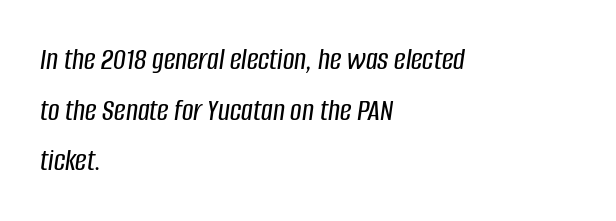
Q: Is the text italic (slanted)? A: Yes, it leans right by about 8 degrees.
Q: Is the text underlined? A: No.
Q: How is the paragraph aligned? A: Left-aligned.
Q: Is the spacing between letters normal or unusually wide? A: Normal.
Q: Is the spacing between lines tight, normal or loose? A: Normal.
Q: Width (condensed, normal, or wide)? A: Condensed.
Q: Stroke contrast? A: Low.
Q: x-height? A: Large.
Q: Monospaced? A: No.
